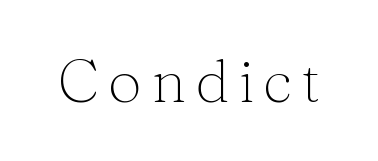
Q: Is the text bold? A: No.
Q: Is the text italic (slanted)? A: No, it is upright.
Q: Is the typeface a serif or a sans-serif typeface? A: Serif.
Q: Is the text underlined? A: No.
Q: Width (condensed, normal, or wide)? A: Normal.
Q: Stroke contrast? A: Medium.
Q: x-height? A: Medium.
Q: Monospaced? A: No.
